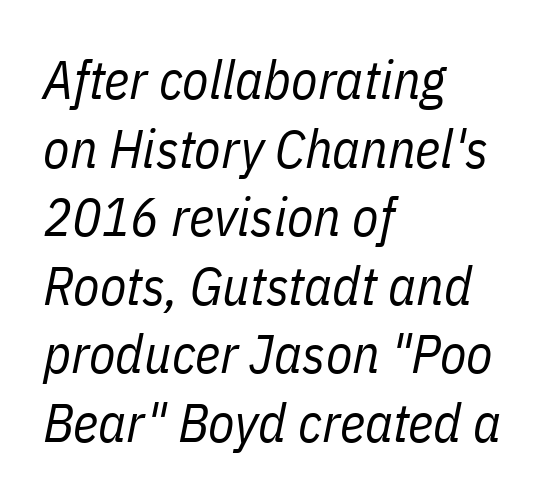
The image shows 54 px regular-weight, condensed type, italic (leaning right); set left-aligned, normal line spacing (1.27x), normal letter spacing, not underlined; low stroke contrast and a medium x-height.
